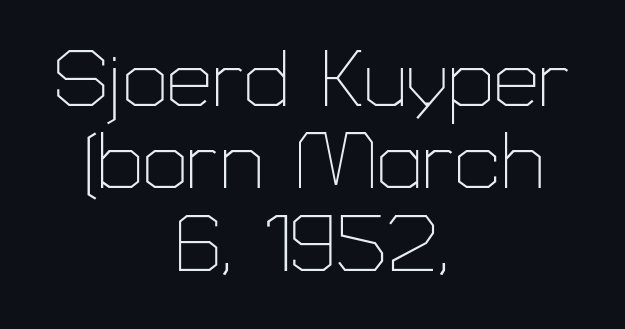
Q: Is the text bold? A: No.
Q: Is the text italic (slanted)? A: No, it is upright.
Q: Is the typeface a serif or a sans-serif typeface? A: Sans-serif.
Q: Is the text underlined? A: No.
Q: How is the paragraph aligned? A: Centered.
Q: Is the spacing between letters normal or unusually wide? A: Normal.
Q: Is the spacing between lines tight, normal or loose? A: Tight.
Q: Width (condensed, normal, or wide)? A: Normal.
Q: Stroke contrast? A: Low.
Q: x-height? A: Medium.
Q: Monospaced? A: No.
